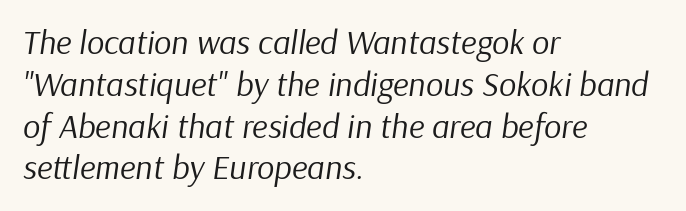
The image shows 34 px regular-weight type, italic (leaning right); set left-aligned, line spacing 1.23x, normal letter spacing, not underlined; low stroke contrast and a medium x-height.
